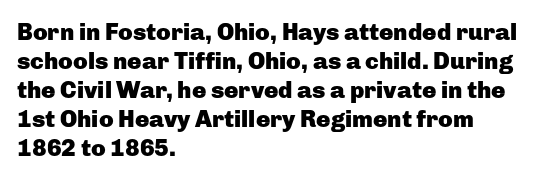
Q: Is the text bold? A: Yes.
Q: Is the text italic (slanted)? A: No, it is upright.
Q: Is the text underlined? A: No.
Q: How is the paragraph aligned? A: Left-aligned.
Q: Is the spacing between letters normal or unusually wide? A: Normal.
